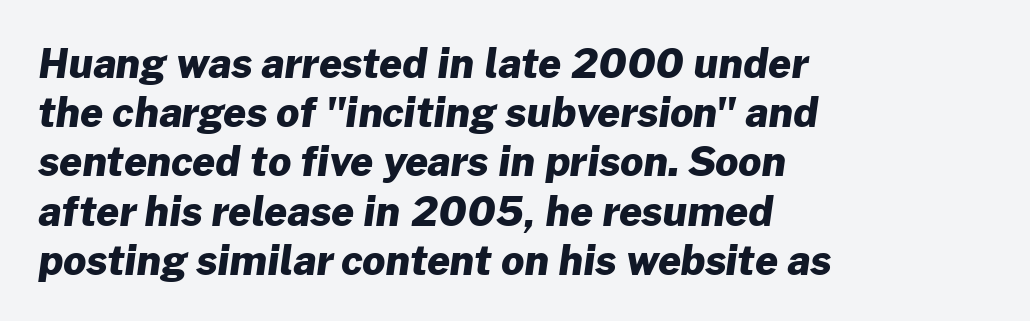
Q: Is the text bold? A: Yes.
Q: Is the typeface a serif or a sans-serif typeface? A: Sans-serif.
Q: Is the text underlined? A: No.
Q: How is the paragraph aligned? A: Left-aligned.
Q: Is the spacing between letters normal or unusually wide? A: Normal.
Q: Width (condensed, normal, or wide)? A: Normal.
Q: Stroke contrast? A: Low.
Q: x-height? A: Medium.
Q: Monospaced? A: No.
